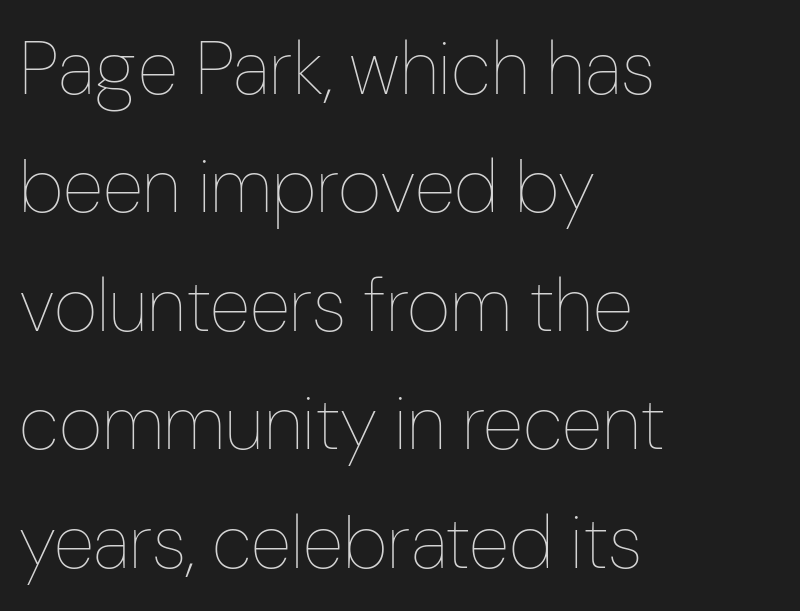
Normally led — the rows are evenly, conventionally spaced. Standard letterfit; no display-style spreading of the glyphs. No letter is thick-stroked: the sample isn't bold. Varying glyph widths throughout — classic text-font behaviour. Do the letters lean? They stand straight.
